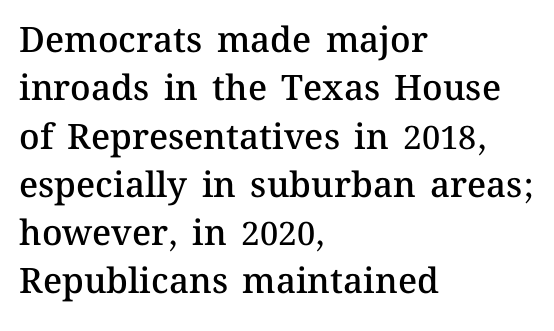
Upright lettering throughout. Leading matches the norm, producing a regular column. Type without underlining. The text block is weighted toward the left margin, trailing off unevenly rightward. Set as a demibold, roughly 600 on the weight scale.
